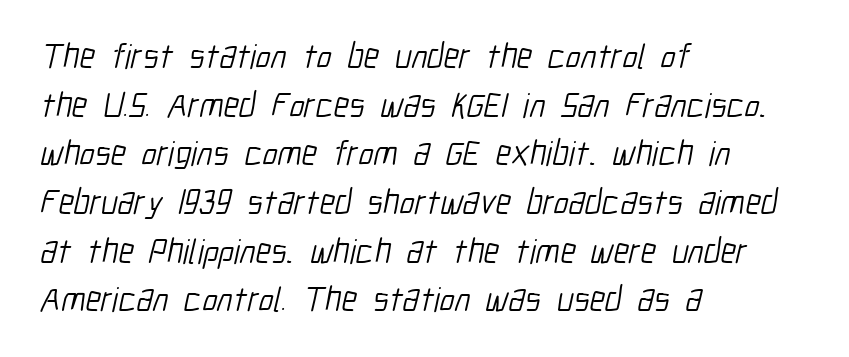
Q: Is the text bold? A: No.
Q: Is the typeface a serif or a sans-serif typeface? A: Sans-serif.
Q: Is the text underlined? A: No.
Q: How is the paragraph aligned? A: Left-aligned.
Q: Is the spacing between letters normal or unusually wide? A: Normal.
Q: Is the spacing between lines tight, normal or loose? A: Normal.
Q: Width (condensed, normal, or wide)? A: Condensed.
Q: Stroke contrast? A: Low.
Q: x-height? A: Medium.
Q: Monospaced? A: No.
